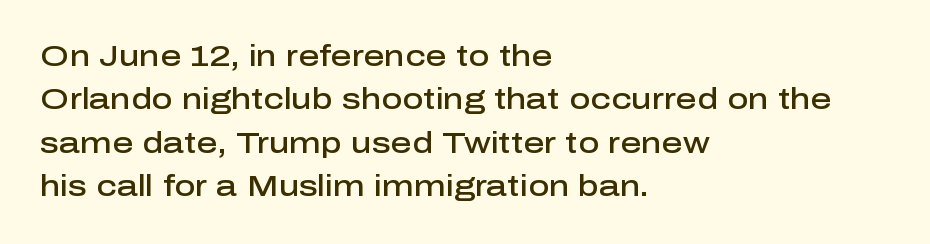
{"serif": "no", "italic": "no", "bold": "semi", "weight": "semibold", "width": "normal", "stroke_contrast": "low", "x_height": "medium", "monospaced": "no", "underline": "no", "align": "left", "line_spacing": "normal", "line_spacing_ratio": 1.5, "letter_spacing": "normal", "letter_spacing_em": 0.0, "glyph_px": 29}
